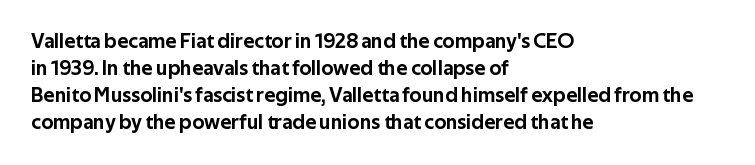
The image shows 21 px text type, upright; set left-aligned, normal line spacing (1.28x), normal letter spacing, not underlined.
